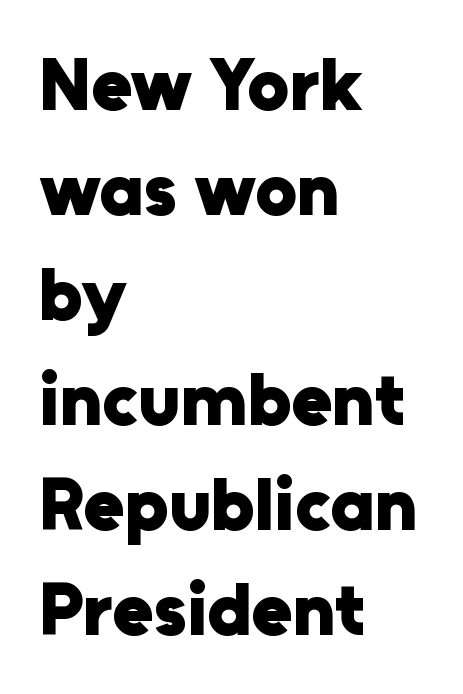
Q: Is the text bold? A: Yes.
Q: Is the text italic (slanted)? A: No, it is upright.
Q: Is the typeface a serif or a sans-serif typeface? A: Sans-serif.
Q: Is the text underlined? A: No.
Q: How is the paragraph aligned? A: Left-aligned.
Q: Is the spacing between letters normal or unusually wide? A: Normal.
Q: Is the spacing between lines tight, normal or loose? A: Normal.
Q: Width (condensed, normal, or wide)? A: Normal.
Q: Stroke contrast? A: Low.
Q: x-height? A: Medium.
Q: Monospaced? A: No.
